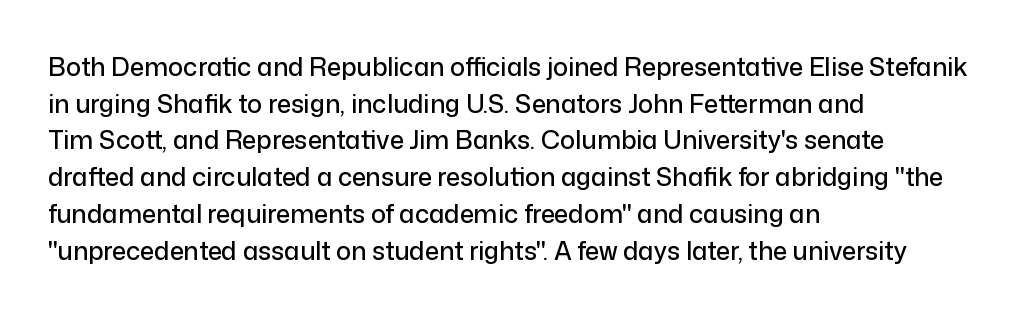
{"italic": "no", "underline": "no", "align": "left", "line_spacing": "normal", "line_spacing_ratio": 1.47, "letter_spacing": "normal", "letter_spacing_em": 0.0, "glyph_px": 25}
